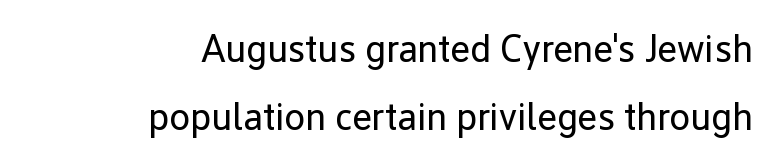
These lines are composed in type without serifs. Alignment: flush right. There is no visible air inserted between adjacent glyphs. The space directly below the letters is spotless.
